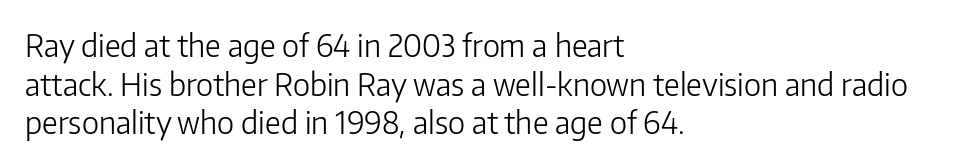
{"serif": "no", "italic": "no", "bold": "no", "weight": "light", "width": "normal", "stroke_contrast": "low", "x_height": "medium", "monospaced": "no", "underline": "no", "align": "left", "line_spacing": "normal", "line_spacing_ratio": 1.25, "letter_spacing": "normal", "letter_spacing_em": 0.0, "glyph_px": 31}
